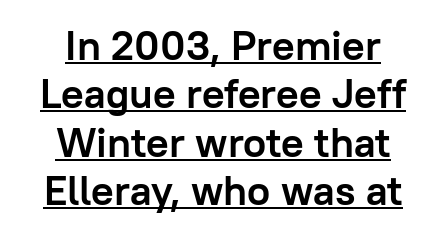
{"serif": "no", "italic": "no", "bold": "yes", "weight": "semibold", "width": "normal", "stroke_contrast": "low", "x_height": "medium", "monospaced": "no", "underline": "yes", "align": "center", "line_spacing": "tight", "line_spacing_ratio": 1.15, "letter_spacing": "normal", "letter_spacing_em": 0.0, "glyph_px": 42}
